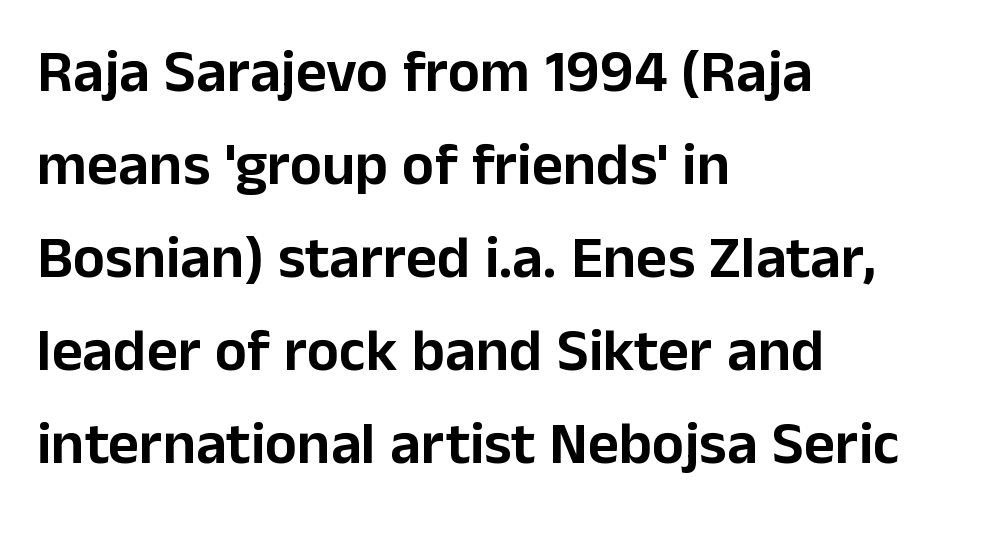
{"serif": "no", "italic": "no", "width": "normal", "stroke_contrast": "low", "x_height": "medium", "monospaced": "no", "underline": "no", "align": "left", "line_spacing": "normal", "line_spacing_ratio": 1.55, "letter_spacing": "normal", "letter_spacing_em": 0.0, "glyph_px": 60}
